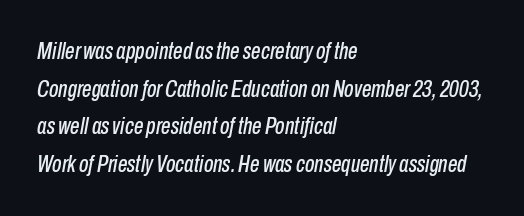
Q: Is the text italic (slanted)? A: Yes, it leans right by about 10 degrees.
Q: Is the text underlined? A: No.
Q: How is the paragraph aligned? A: Left-aligned.
Q: Is the spacing between letters normal or unusually wide? A: Normal.
Q: Is the spacing between lines tight, normal or loose? A: Normal.
